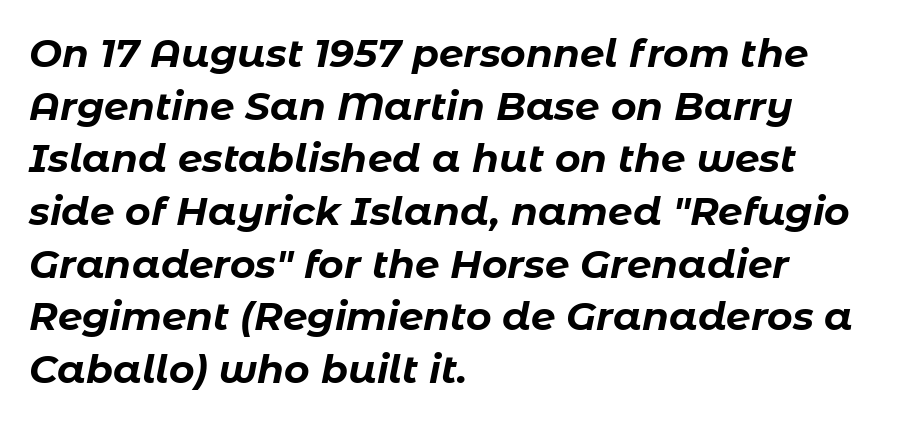
Q: Is the text bold? A: Yes.
Q: Is the text italic (slanted)? A: Yes, it leans right by about 11 degrees.
Q: Is the text underlined? A: No.
Q: How is the paragraph aligned? A: Left-aligned.
Q: Is the spacing between letters normal or unusually wide? A: Normal.
Q: Is the spacing between lines tight, normal or loose? A: Normal.
Q: Width (condensed, normal, or wide)? A: Normal.
Q: Stroke contrast? A: Low.
Q: x-height? A: Medium.
Q: Monospaced? A: No.
